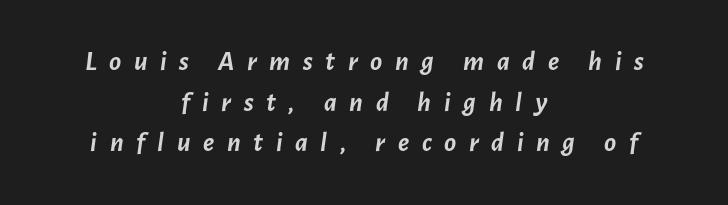
Do the characters align in a grid? No, the font is proportional. Only glyphs here, with clear space below each row. This sample uses expanded letter spacing, leaving extra air between glyphs. Line spacing here is normal.
